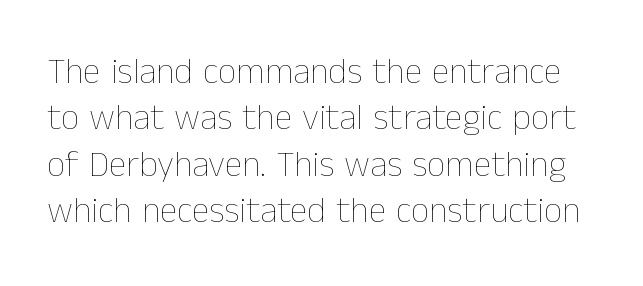
Q: Is the text bold? A: No.
Q: Is the text italic (slanted)? A: No, it is upright.
Q: Is the text underlined? A: No.
Q: Is the spacing between letters normal or unusually wide? A: Normal.
Q: Is the spacing between lines tight, normal or loose? A: Normal.
Q: Width (condensed, normal, or wide)? A: Normal.
Q: Stroke contrast? A: Low.
Q: x-height? A: Medium.
Q: Monospaced? A: No.
